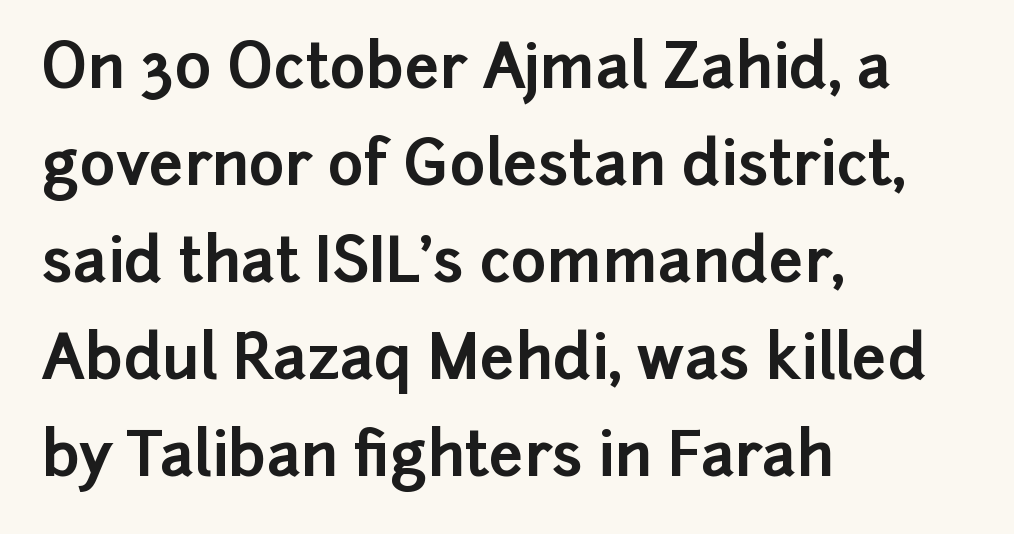
Q: Is the text bold? A: Yes.
Q: Is the text italic (slanted)? A: No, it is upright.
Q: Is the typeface a serif or a sans-serif typeface? A: Sans-serif.
Q: Is the text underlined? A: No.
Q: How is the paragraph aligned? A: Left-aligned.
Q: Is the spacing between letters normal or unusually wide? A: Normal.
Q: Is the spacing between lines tight, normal or loose? A: Normal.
Q: Width (condensed, normal, or wide)? A: Normal.
Q: Stroke contrast? A: Low.
Q: x-height? A: Medium.
Q: Monospaced? A: No.
